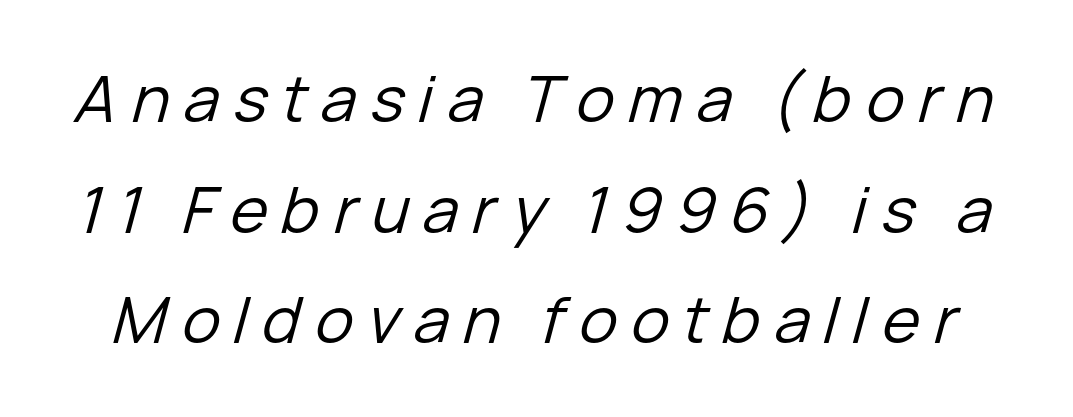
The image shows 64 px regular-weight type, italic (leaning right); set line spacing 1.73x, unusually wide letter spacing (+0.22 em), not underlined; low stroke contrast and a medium x-height.
